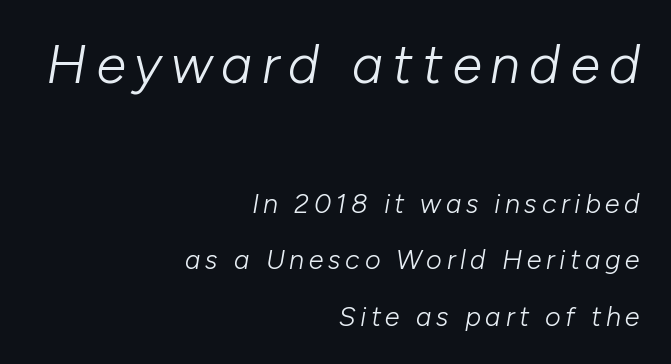
Q: Is the text bold? A: No.
Q: Is the text italic (slanted)? A: Yes, it leans right by about 10 degrees.
Q: Is the text underlined? A: No.
Q: How is the paragraph aligned? A: Right-aligned.
Q: Is the spacing between lines tight, normal or loose? A: Loose.
Q: Which block of text is set in a larger size, the first (top) or the second (bottom)? A: The first (top) one.
Q: Width (condensed, normal, or wide)? A: Normal.
Q: Stroke contrast? A: Low.
Q: x-height? A: Medium.
Q: Monospaced? A: No.
